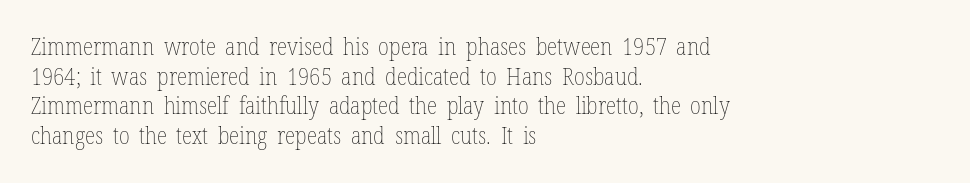
{"italic": "no", "bold": "no", "underline": "no", "align": "left", "line_spacing_ratio": 1.23, "letter_spacing": "normal", "letter_spacing_em": 0.0, "glyph_px": 24}
